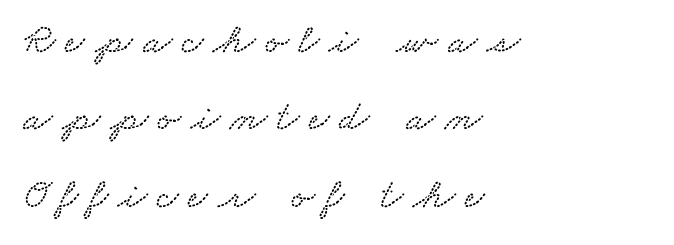
The image shows 43 px wide type; set left-aligned, line spacing 1.8x, unusually wide letter spacing (+0.23 em), not underlined; low stroke contrast and a small x-height.
